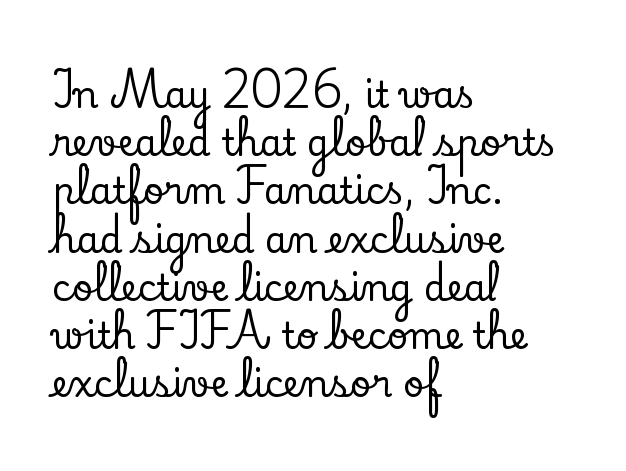
Q: Is the text italic (slanted)? A: No, it is upright.
Q: Is the typeface a serif or a sans-serif typeface? A: Serif.
Q: Is the text underlined? A: No.
Q: How is the paragraph aligned? A: Left-aligned.
Q: Is the spacing between letters normal or unusually wide? A: Normal.
Q: Is the spacing between lines tight, normal or loose? A: Normal.
Q: Width (condensed, normal, or wide)? A: Normal.
Q: Stroke contrast? A: Low.
Q: x-height? A: Small.
Q: Monospaced? A: No.
